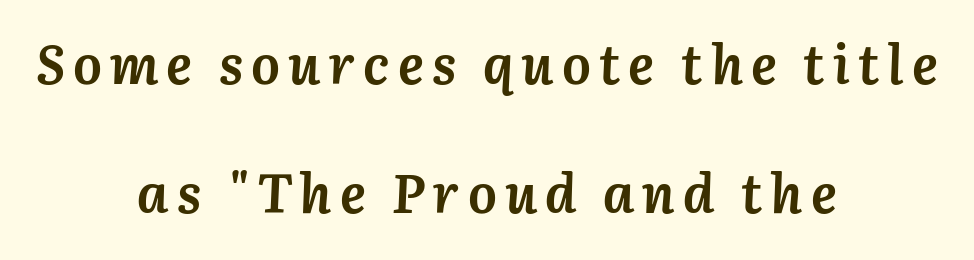
The image shows 54 px semibold type, italic (leaning right); set centered, loose line spacing (2.39x), not underlined; medium stroke contrast and a medium x-height.
